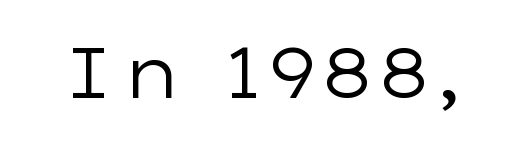
A clean baseline with only descenders dipping below it. Stroke mass is kept to a normal reading level or below. A typesetter would call this proportional, since set widths differ per character. No extra tracking has been applied to these lines.
